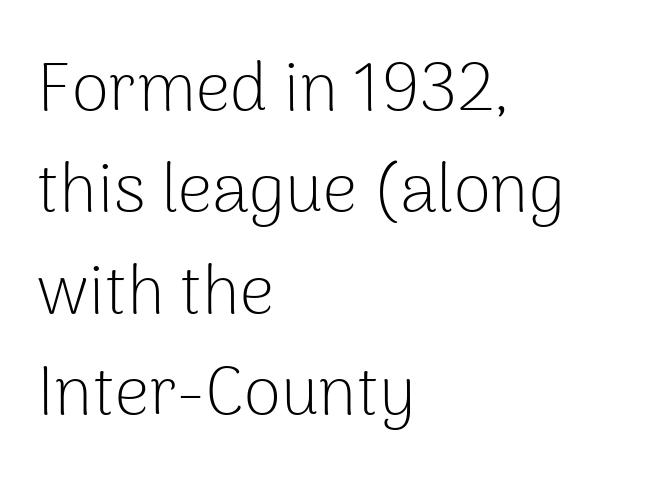
{"serif": "no", "italic": "no", "bold": "no", "weight": "light", "width": "normal", "stroke_contrast": "low", "x_height": "medium", "monospaced": "no", "underline": "no", "align": "left", "line_spacing": "normal", "line_spacing_ratio": 1.49, "letter_spacing": "normal", "letter_spacing_em": 0.0, "glyph_px": 68}
